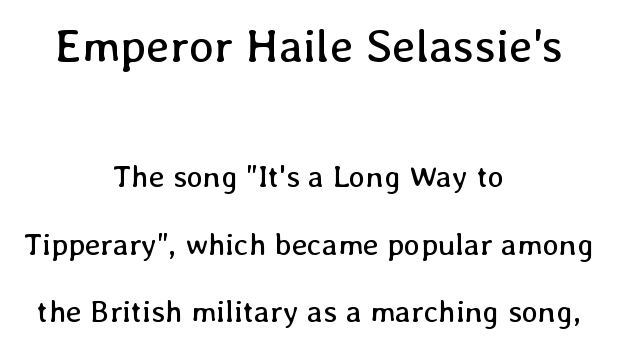
Caption: standard tracking, unaltered. Beneath every word, the page is bare. If you drew a line through each stem, it would be perfectly vertical. The whitespace from short lines is split evenly between both sides. In this sample the first text group is rendered at the bigger scale.
